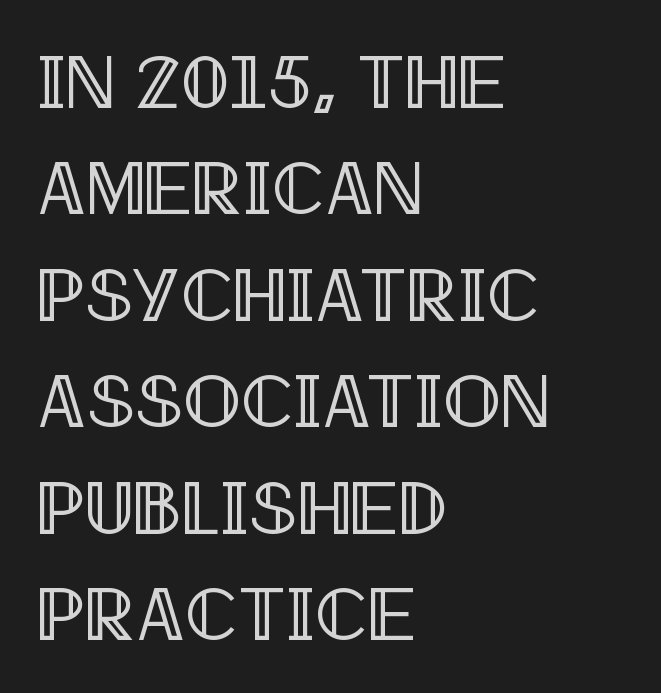
Q: Is the text italic (slanted)? A: No, it is upright.
Q: Is the text underlined? A: No.
Q: How is the paragraph aligned? A: Left-aligned.
Q: Is the spacing between letters normal or unusually wide? A: Normal.
Q: Is the spacing between lines tight, normal or loose? A: Normal.
Q: Width (condensed, normal, or wide)? A: Condensed.
Q: x-height? A: Large.
Q: Monospaced? A: No.
